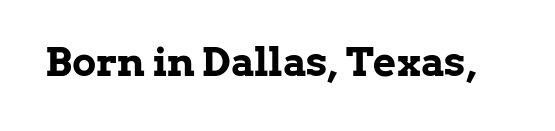
{"serif": "yes", "italic": "no", "bold": "yes", "weight": "bold", "width": "normal", "stroke_contrast": "low", "x_height": "medium", "monospaced": "no", "underline": "no", "letter_spacing": "normal", "letter_spacing_em": 0.0, "glyph_px": 40}
